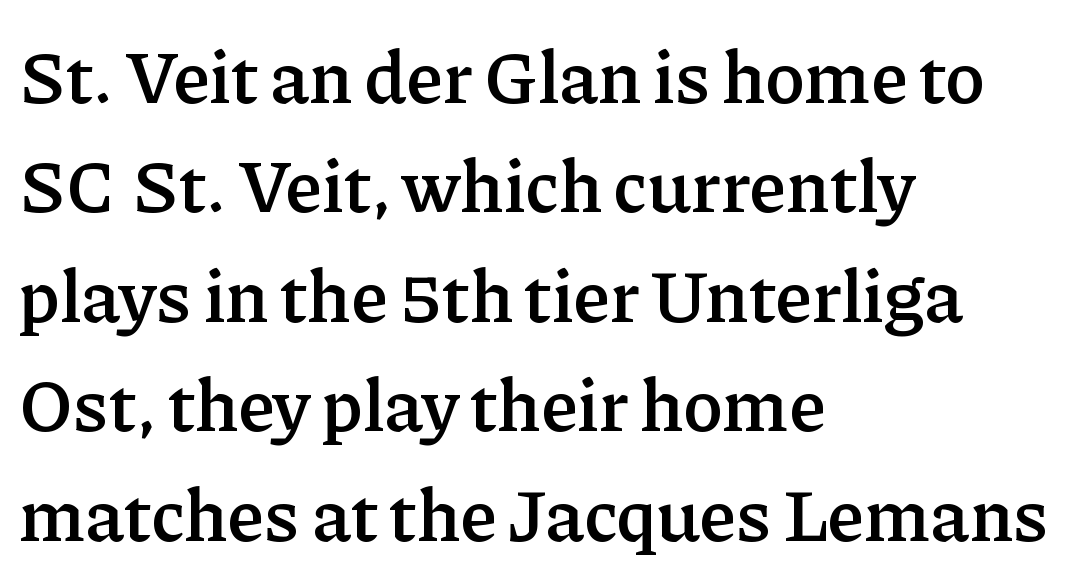
Q: Is the text bold? A: Semi-bold.
Q: Is the text italic (slanted)? A: No, it is upright.
Q: Is the typeface a serif or a sans-serif typeface? A: Serif.
Q: Is the text underlined? A: No.
Q: How is the paragraph aligned? A: Left-aligned.
Q: Is the spacing between letters normal or unusually wide? A: Normal.
Q: Is the spacing between lines tight, normal or loose? A: Normal.
Q: Width (condensed, normal, or wide)? A: Normal.
Q: Stroke contrast? A: Low.
Q: x-height? A: Medium.
Q: Monospaced? A: No.
